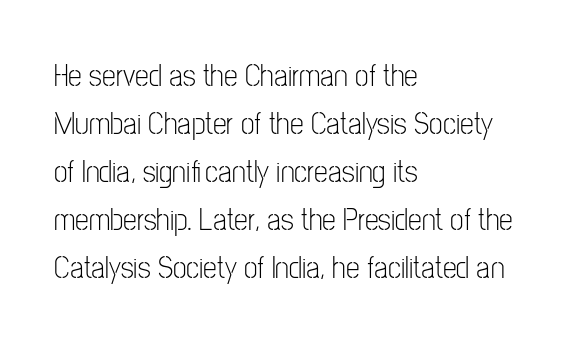
{"serif": "no", "italic": "no", "bold": "no", "weight": "light", "width": "condensed", "stroke_contrast": "low", "x_height": "medium", "monospaced": "no", "underline": "no", "align": "left", "line_spacing": "normal", "line_spacing_ratio": 1.55, "letter_spacing": "normal", "letter_spacing_em": 0.0, "glyph_px": 31}
